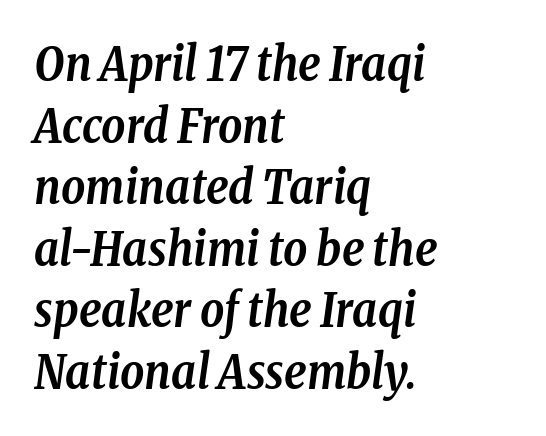
Q: Is the text bold? A: Yes.
Q: Is the text italic (slanted)? A: Yes, it leans right by about 8 degrees.
Q: Is the typeface a serif or a sans-serif typeface? A: Serif.
Q: Is the text underlined? A: No.
Q: How is the paragraph aligned? A: Left-aligned.
Q: Is the spacing between letters normal or unusually wide? A: Normal.
Q: Is the spacing between lines tight, normal or loose? A: Normal.
Q: Width (condensed, normal, or wide)? A: Condensed.
Q: Stroke contrast? A: Low.
Q: x-height? A: Medium.
Q: Monospaced? A: No.
